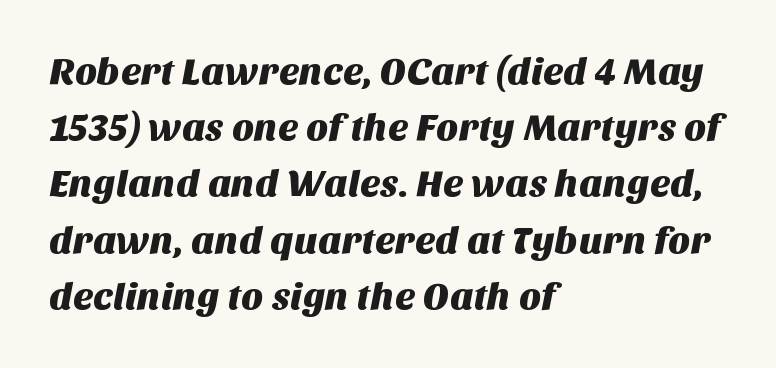
The image shows 38 px sans-serif type; set left-aligned, normal line spacing (1.48x), normal letter spacing, not underlined; medium stroke contrast and a large x-height.
